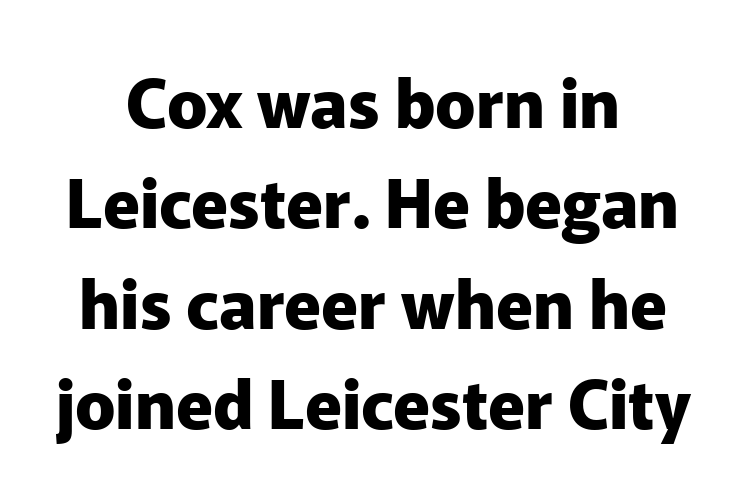
The image shows 67 px heavy sans-serif type, upright; set centered, normal line spacing (1.5x), normal letter spacing, not underlined; low stroke contrast and a medium x-height.
